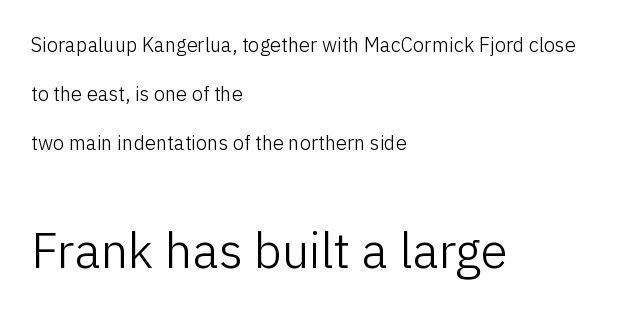
Q: Is the text bold? A: No.
Q: Is the text italic (slanted)? A: No, it is upright.
Q: Is the typeface a serif or a sans-serif typeface? A: Sans-serif.
Q: Is the text underlined? A: No.
Q: How is the paragraph aligned? A: Left-aligned.
Q: Is the spacing between letters normal or unusually wide? A: Normal.
Q: Is the spacing between lines tight, normal or loose? A: Loose.
Q: Which block of text is set in a larger size, the first (top) or the second (bottom)? A: The second (bottom) one.
Q: Width (condensed, normal, or wide)? A: Normal.
Q: Stroke contrast? A: Low.
Q: x-height? A: Medium.
Q: Monospaced? A: No.
